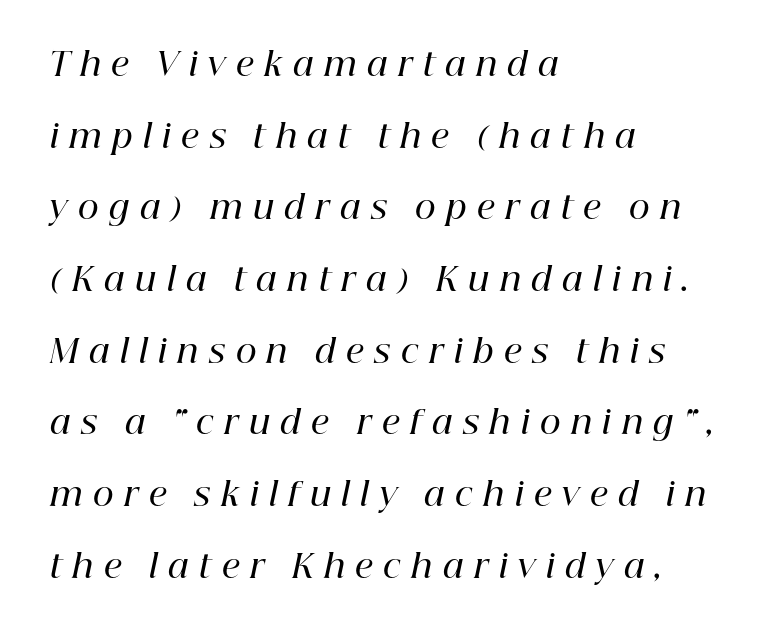
The rag falls on the right side of this text block. Are there feet on the stems? There are — it's a serif. Leading: increased. The face used here has a pronounced slope to its letters.
